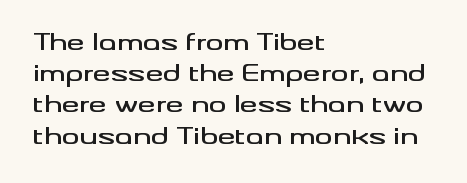
Q: Is the text italic (slanted)? A: No, it is upright.
Q: Is the text underlined? A: No.
Q: How is the paragraph aligned? A: Left-aligned.
Q: Is the spacing between letters normal or unusually wide? A: Normal.
Q: Is the spacing between lines tight, normal or loose? A: Normal.
